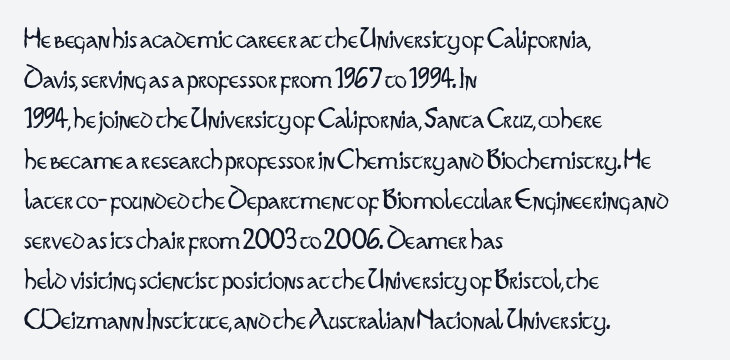
The text was rendered using a sans face with plain stroke endings. The type is set solid horizontally, with unmodified tracking. The lettering holds an erect, upright posture throughout. This block has exactly the height ordinary leading produces.
